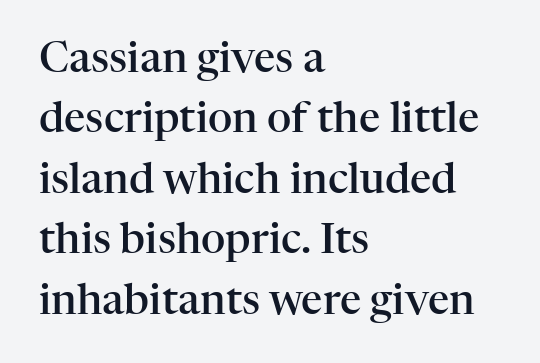
Q: Is the text bold? A: Semi-bold.
Q: Is the text italic (slanted)? A: No, it is upright.
Q: Is the typeface a serif or a sans-serif typeface? A: Serif.
Q: Is the text underlined? A: No.
Q: How is the paragraph aligned? A: Left-aligned.
Q: Is the spacing between letters normal or unusually wide? A: Normal.
Q: Is the spacing between lines tight, normal or loose? A: Normal.
Q: Width (condensed, normal, or wide)? A: Normal.
Q: Stroke contrast? A: High.
Q: x-height? A: Medium.
Q: Monospaced? A: No.
